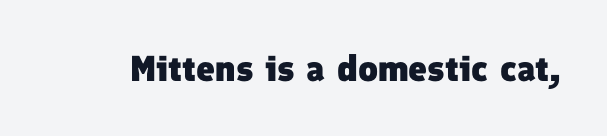
Q: Is the text bold? A: Yes.
Q: Is the typeface a serif or a sans-serif typeface? A: Sans-serif.
Q: Is the text underlined? A: No.
Q: Is the spacing between letters normal or unusually wide? A: Normal.
Q: Width (condensed, normal, or wide)? A: Normal.
Q: Stroke contrast? A: Low.
Q: x-height? A: Medium.
Q: Monospaced? A: No.
